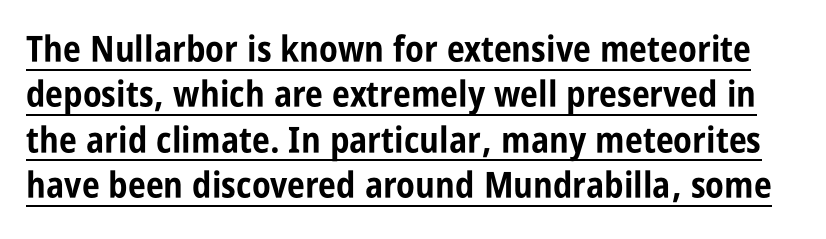
The image shows 36 px bold, condensed sans-serif type, upright; set normal line spacing (1.26x), normal letter spacing, underlined; low stroke contrast and a large x-height.
